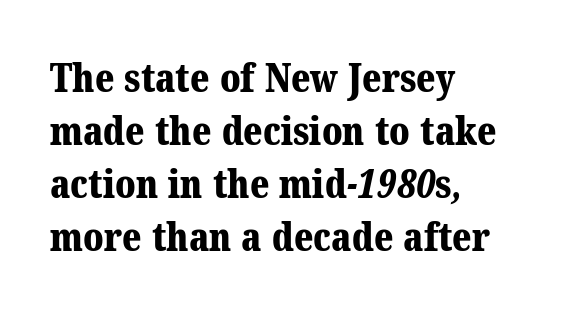
The characters look thick and weighty, a clear bold. Words appear dense and cohesive because spacing is normal. Looks like regular typesetting: each glyph gets only the width it needs. The lines in this sample share a left origin and differ only in where they stop. No word sits above an underline.
